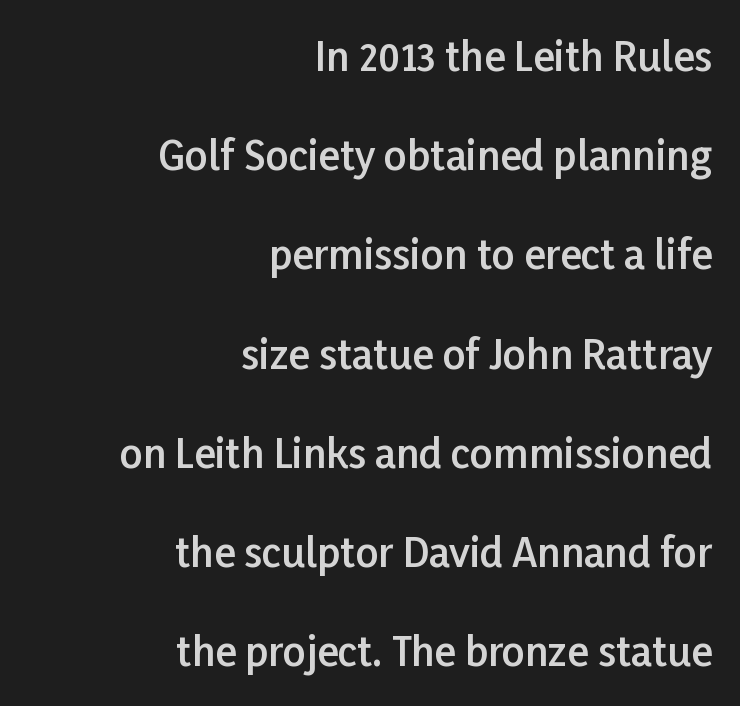
The image shows 40 px semibold sans-serif type, upright; set right-aligned, loose line spacing (2.48x), normal letter spacing, not underlined; low stroke contrast and a medium x-height.
